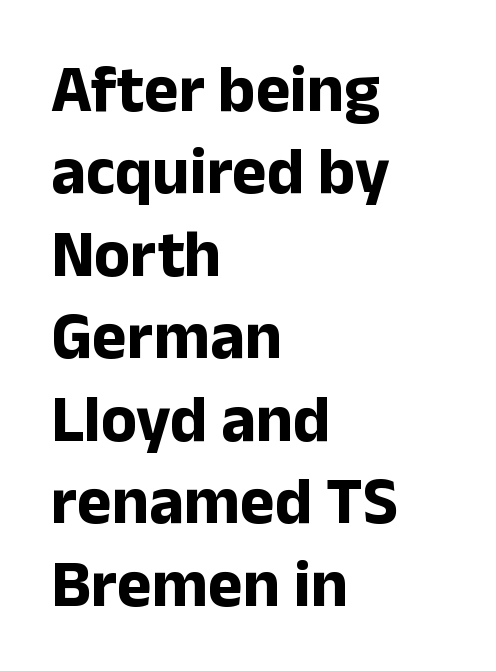
The typesetting leans heavy: a genuine bold. Typeset ragged right — the left edge is the straight one. The line-height multiplier appears to be the usual default. Here the designer chose a conventional face with non-uniform glyph widths. The text was rendered using a sans face with plain stroke endings.
